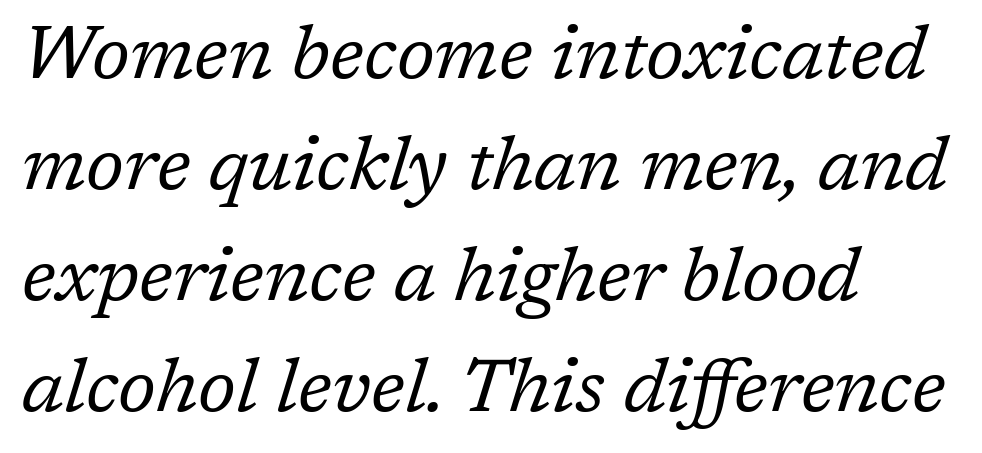
Think of a printed novel: that variable character pitch is what you see here. These lines are composed in type with serifs. Honestly, there is no underline to notice here at all. The rendering keeps characters at their native spacing. Does the leading feel generous? No, just average. Left-aligned paragraph, ragged on the right.
